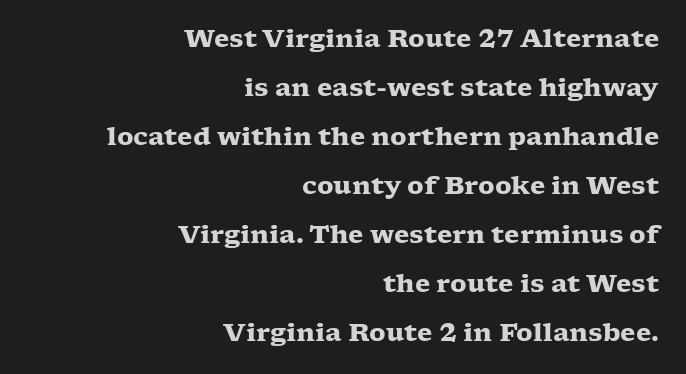
Plenty of ink on the page — the face is bold. Italic? Not at all — the glyphs are vertical. Tracking value appears to be zero — textbook default spacing. The paragraph has a hard right edge and a soft left edge. The vertical gap from one line to the next is large. Check under the words: just untouched page.
